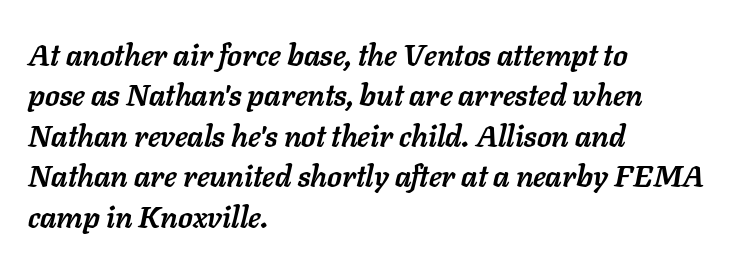
{"italic": "yes", "lean": "right", "slant_degrees": 11, "bold": "yes", "weight": "semibold", "width": "normal", "stroke_contrast": "low", "x_height": "medium", "monospaced": "no", "underline": "no", "align": "left", "line_spacing": "normal", "line_spacing_ratio": 1.35, "letter_spacing": "normal", "letter_spacing_em": 0.0, "glyph_px": 30}
